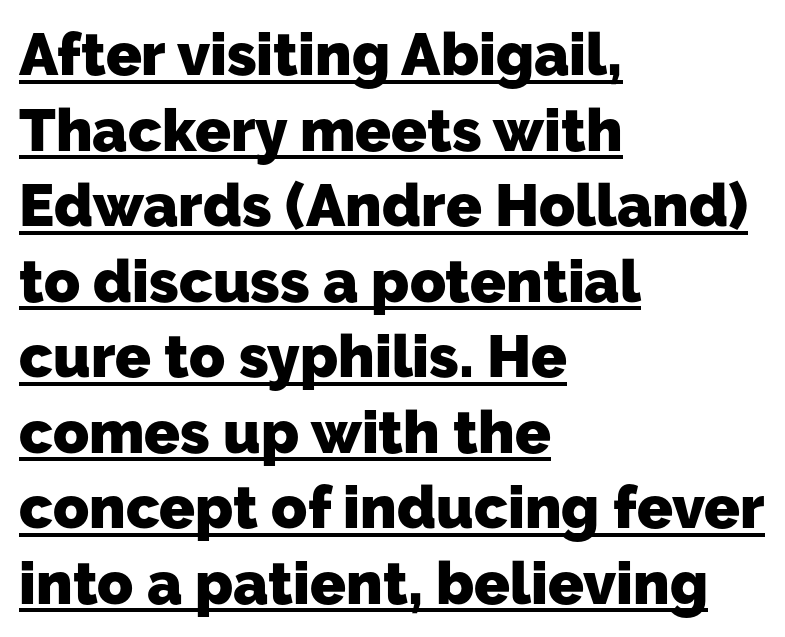
{"serif": "no", "bold": "yes", "weight": "heavy", "width": "normal", "stroke_contrast": "low", "x_height": "medium", "monospaced": "no", "underline": "yes", "align": "left", "line_spacing": "normal", "line_spacing_ratio": 1.28, "letter_spacing": "normal", "letter_spacing_em": 0.0, "glyph_px": 59}
